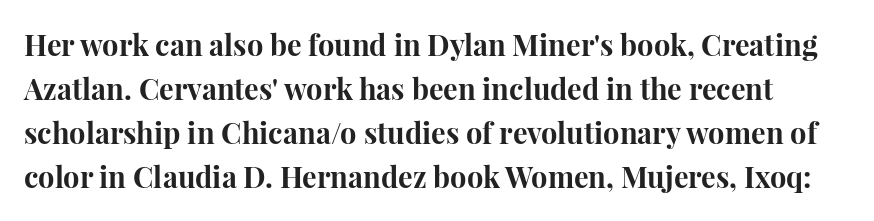
Q: Is the text bold? A: Yes.
Q: Is the text italic (slanted)? A: No, it is upright.
Q: Is the typeface a serif or a sans-serif typeface? A: Serif.
Q: Is the text underlined? A: No.
Q: Is the spacing between letters normal or unusually wide? A: Normal.
Q: Is the spacing between lines tight, normal or loose? A: Normal.
Q: Width (condensed, normal, or wide)? A: Normal.
Q: Stroke contrast? A: High.
Q: x-height? A: Medium.
Q: Monospaced? A: No.
